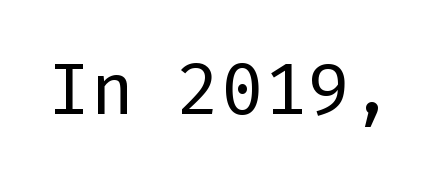
{"serif": "no", "italic": "no", "bold": "no", "weight": "regular", "width": "normal", "stroke_contrast": "low", "x_height": "medium", "underline": "no", "letter_spacing": "normal", "letter_spacing_em": 0.0, "glyph_px": 72}
